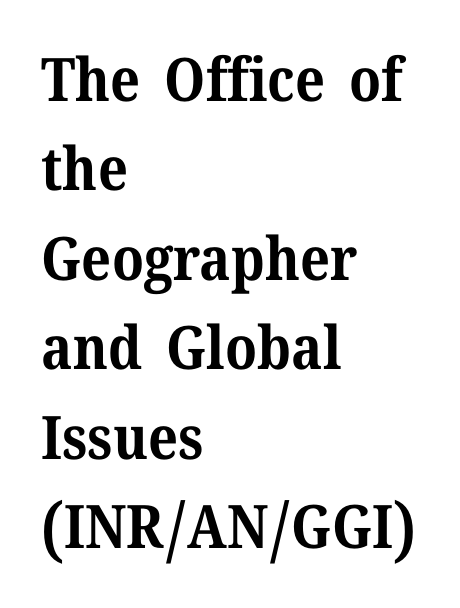
Q: Is the text bold? A: Yes.
Q: Is the text italic (slanted)? A: No, it is upright.
Q: Is the typeface a serif or a sans-serif typeface? A: Serif.
Q: Is the text underlined? A: No.
Q: How is the paragraph aligned? A: Left-aligned.
Q: Is the spacing between letters normal or unusually wide? A: Normal.
Q: Is the spacing between lines tight, normal or loose? A: Normal.
Q: Width (condensed, normal, or wide)? A: Normal.
Q: Stroke contrast? A: Medium.
Q: x-height? A: Medium.
Q: Monospaced? A: No.
